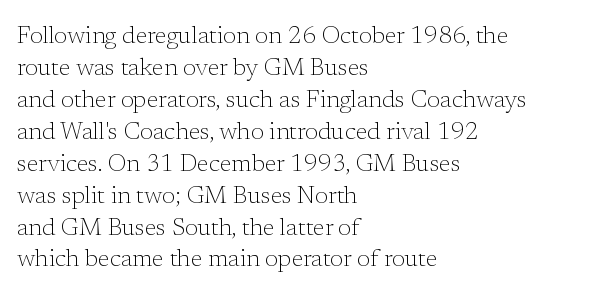
{"italic": "no", "bold": "no", "underline": "no", "align": "left", "line_spacing": "normal", "line_spacing_ratio": 1.33, "letter_spacing": "normal", "letter_spacing_em": 0.0, "glyph_px": 24}
